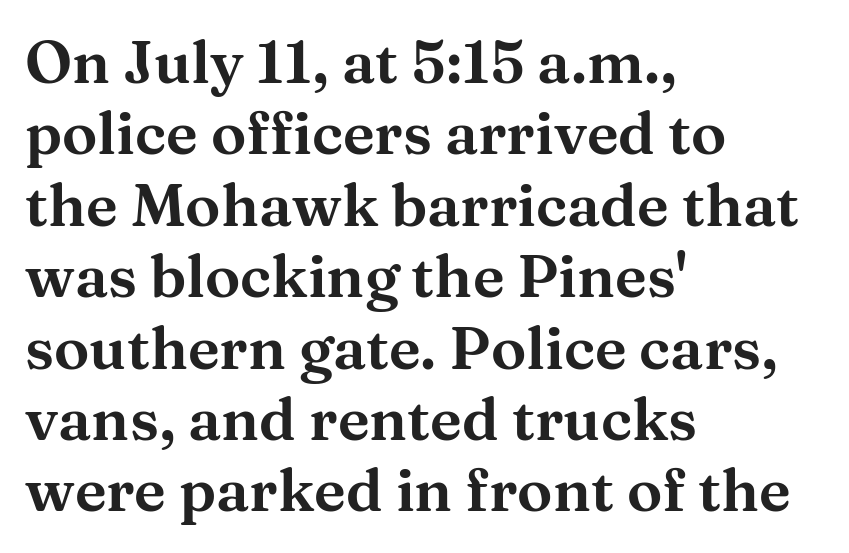
{"serif": "yes", "italic": "no", "width": "wide", "stroke_contrast": "medium", "x_height": "medium", "monospaced": "no", "underline": "no", "align": "left", "line_spacing_ratio": 1.21, "letter_spacing": "normal", "letter_spacing_em": 0.0, "glyph_px": 59}
